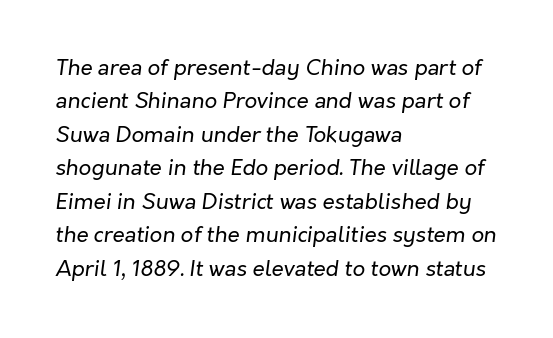
Q: Is the text bold? A: No.
Q: Is the text italic (slanted)? A: Yes, it leans right by about 7 degrees.
Q: Is the text underlined? A: No.
Q: How is the paragraph aligned? A: Left-aligned.
Q: Is the spacing between letters normal or unusually wide? A: Normal.
Q: Is the spacing between lines tight, normal or loose? A: Normal.
